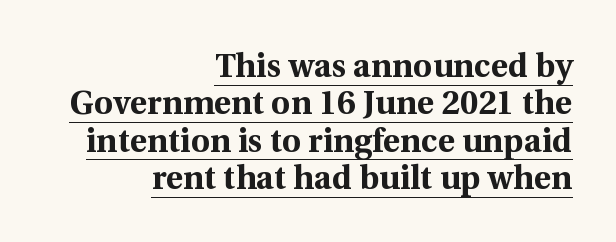
The image shows 33 px bold serif type, upright; set right-aligned, tight line spacing (1.13x), normal letter spacing, underlined; a medium x-height.
